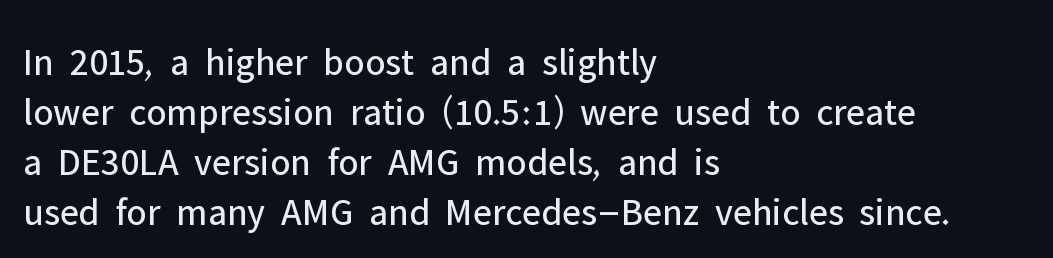
Summary of vertical rhythm: regular, with standard interline spacing. The strokes are not fattened; the text isn't bold. Visually the block forms a straight wall on the left and a jagged coastline on the right. Tracking here is standard; glyphs follow each other at the usual distance. The baseline area is clear. Notice how the stems are strictly vertical — no italics here.
